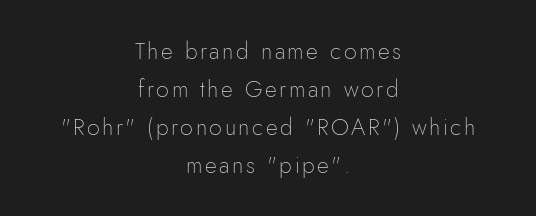
Q: Is the text bold? A: No.
Q: Is the text italic (slanted)? A: No, it is upright.
Q: Is the text underlined? A: No.
Q: How is the paragraph aligned? A: Centered.
Q: Is the spacing between lines tight, normal or loose? A: Normal.
